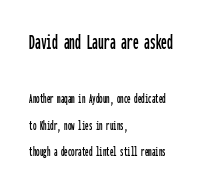
{"italic": "no", "underline": "no", "align": "left", "line_spacing_ratio": 1.87, "letter_spacing": "normal", "letter_spacing_em": 0.0, "larger_block": "first", "size_ratio": 1.64, "glyph_px": 23}
